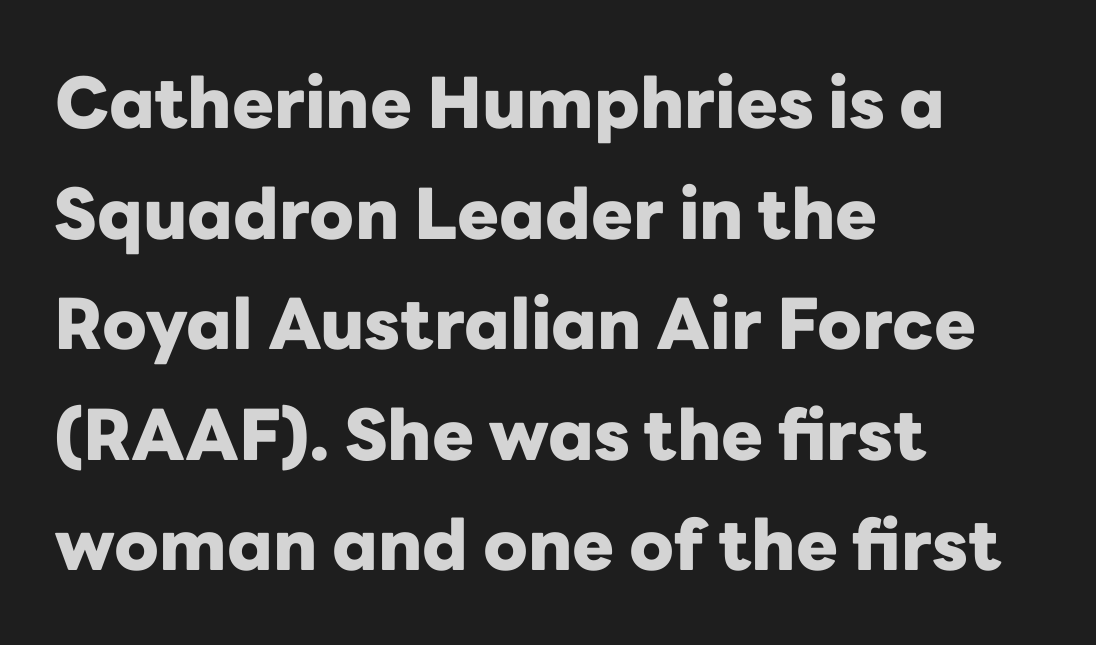
The image shows 70 px heavy sans-serif type, upright; set left-aligned, normal line spacing (1.58x), normal letter spacing, not underlined; low stroke contrast and a medium x-height.
